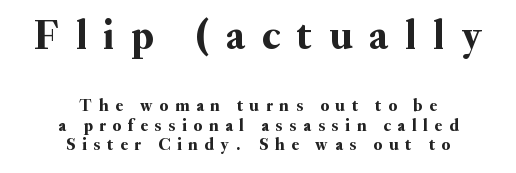
Q: Is the text italic (slanted)? A: No, it is upright.
Q: Is the typeface a serif or a sans-serif typeface? A: Serif.
Q: Is the text underlined? A: No.
Q: How is the paragraph aligned? A: Centered.
Q: Is the spacing between letters normal or unusually wide? A: Unusually wide.
Q: Is the spacing between lines tight, normal or loose? A: Tight.
Q: Which block of text is set in a larger size, the first (top) or the second (bottom)? A: The first (top) one.
Q: Width (condensed, normal, or wide)? A: Normal.
Q: Stroke contrast? A: Medium.
Q: x-height? A: Small.
Q: Monospaced? A: No.
